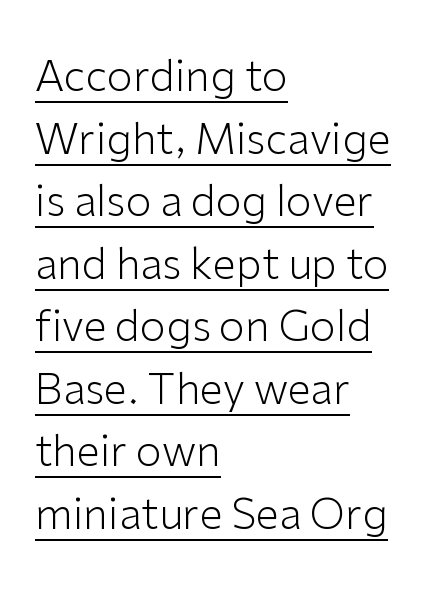
Q: Is the text bold? A: No.
Q: Is the text italic (slanted)? A: No, it is upright.
Q: Is the typeface a serif or a sans-serif typeface? A: Sans-serif.
Q: Is the text underlined? A: Yes.
Q: How is the paragraph aligned? A: Left-aligned.
Q: Is the spacing between letters normal or unusually wide? A: Normal.
Q: Is the spacing between lines tight, normal or loose? A: Normal.
Q: Width (condensed, normal, or wide)? A: Normal.
Q: Stroke contrast? A: Low.
Q: x-height? A: Medium.
Q: Monospaced? A: No.
